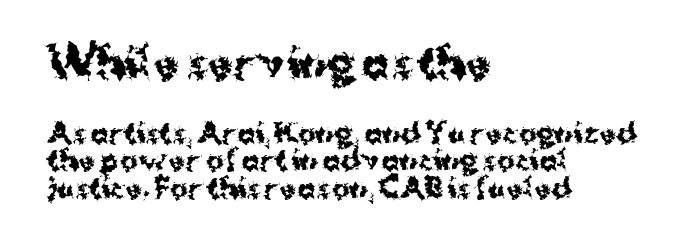
Descender tails drop into unmarked territory. A typesetter would call this zero additional tracking. The rendering uses natural spacing where letterforms have individual widths. The space between consecutive lines is stingy. These lines carry a lot of weight — the face is fully bold. The typesetter chose a ragged-right arrangement here.
